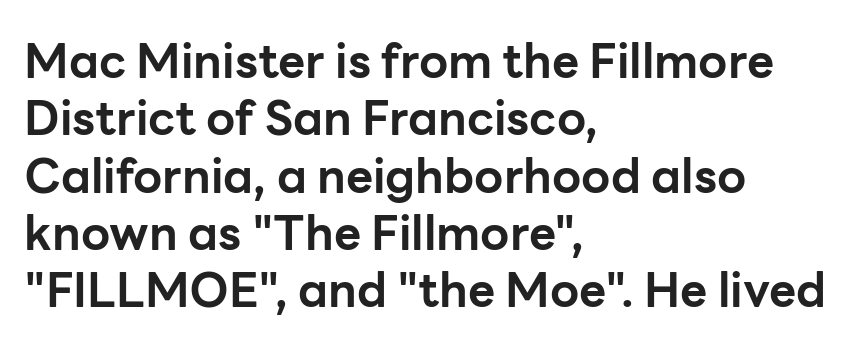
Q: Is the text bold? A: Yes.
Q: Is the text italic (slanted)? A: No, it is upright.
Q: Is the typeface a serif or a sans-serif typeface? A: Sans-serif.
Q: Is the text underlined? A: No.
Q: How is the paragraph aligned? A: Left-aligned.
Q: Is the spacing between letters normal or unusually wide? A: Normal.
Q: Width (condensed, normal, or wide)? A: Normal.
Q: Stroke contrast? A: Low.
Q: x-height? A: Medium.
Q: Monospaced? A: No.
